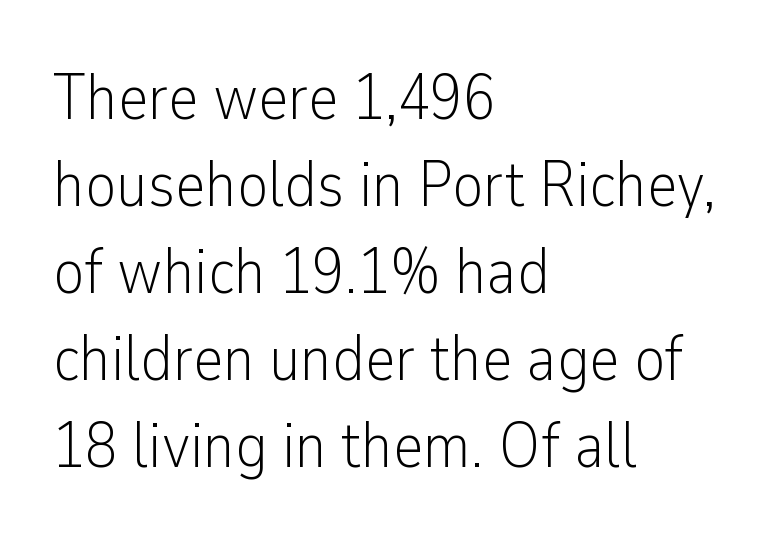
The image shows 65 px light, condensed sans-serif type, upright; set left-aligned, normal line spacing (1.34x), normal letter spacing, not underlined; low stroke contrast and a medium x-height.
